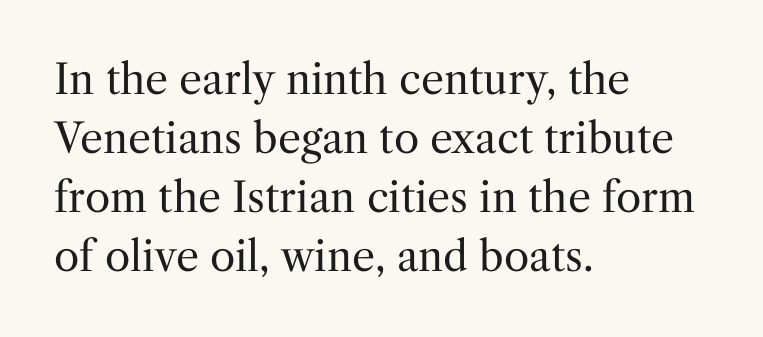
This sample has the flowing, uneven cadence of proportional lettering. The weight tops out at a normal text grade. These lines were composed using upright roman letters. In terms of letterform style, serifs are clearly present.
